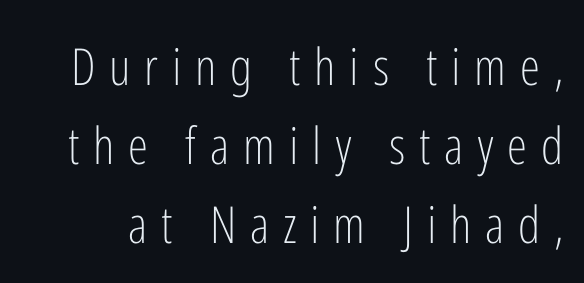
The image shows 51 px light, condensed sans-serif type, upright; set normal line spacing (1.55x), unusually wide letter spacing (+0.27 em), not underlined; low stroke contrast and a medium x-height.
